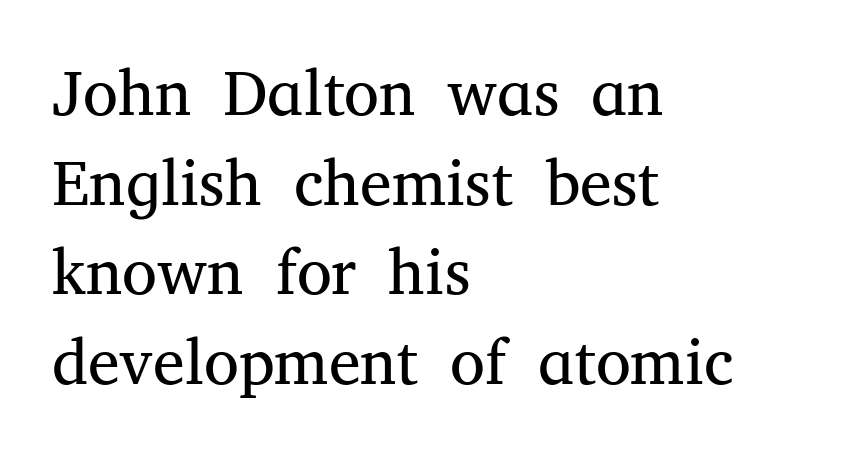
Caption: face not bold, strokes unweighted. The passage shown is typeset with a serif family. Summary of vertical rhythm: regular, with standard interline spacing. The letters advance in unequal steps, a hallmark of proportional type. Do the letters lean? They stand straight.
